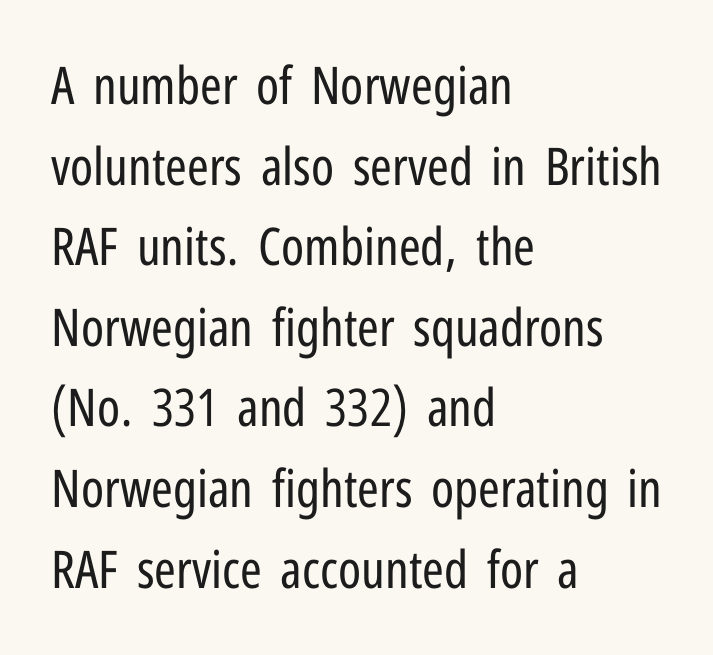
The image shows 52 px regular-weight, condensed sans-serif type, upright; set left-aligned, normal line spacing (1.55x), normal letter spacing, not underlined; low stroke contrast and a medium x-height.
